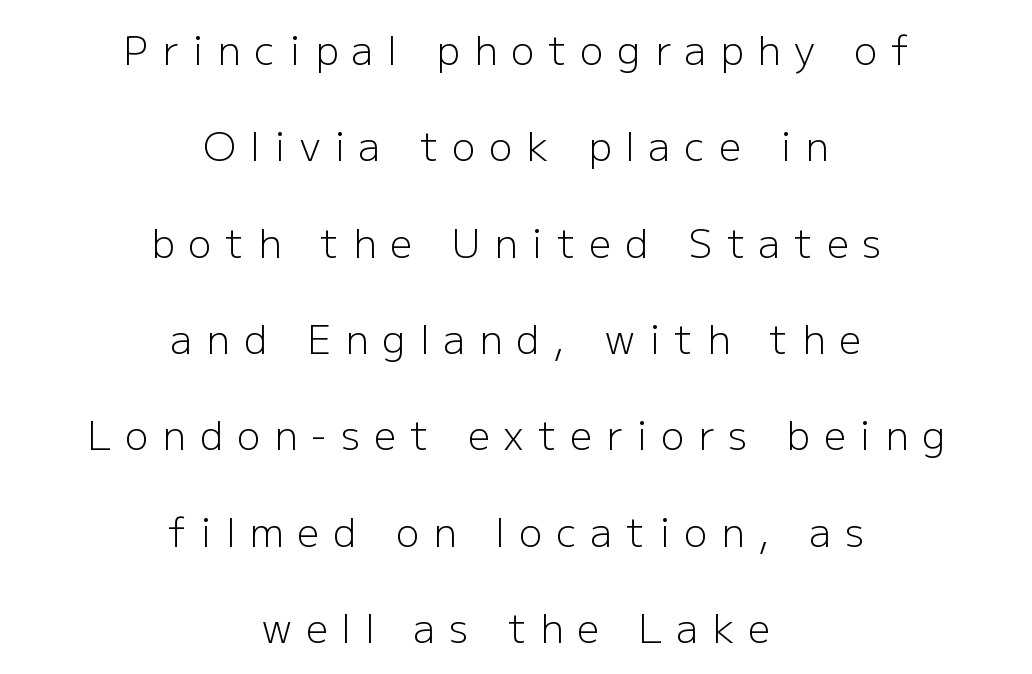
{"serif": "no", "italic": "no", "bold": "no", "weight": "light", "width": "normal", "stroke_contrast": "low", "x_height": "medium", "monospaced": "no", "underline": "no", "align": "center", "line_spacing": "loose", "line_spacing_ratio": 2.47, "letter_spacing": "wide", "letter_spacing_em": 0.36, "glyph_px": 39}
